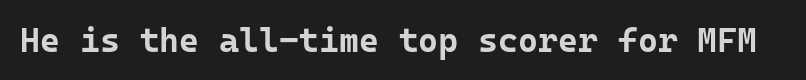
Q: Is the text bold? A: Yes.
Q: Is the text italic (slanted)? A: No, it is upright.
Q: Is the typeface a serif or a sans-serif typeface? A: Sans-serif.
Q: Is the text underlined? A: No.
Q: Is the spacing between letters normal or unusually wide? A: Normal.
Q: Width (condensed, normal, or wide)? A: Normal.
Q: Stroke contrast? A: Low.
Q: x-height? A: Medium.
Q: Monospaced? A: Yes.
